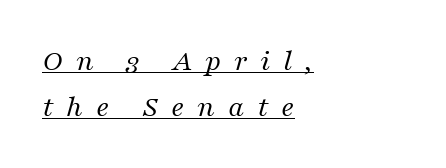
{"serif": "yes", "italic": "yes", "lean": "right", "slant_degrees": 16, "bold": "no", "weight": "regular", "width": "normal", "stroke_contrast": "medium", "x_height": "medium", "monospaced": "no", "underline": "yes", "align": "left", "line_spacing": "normal", "line_spacing_ratio": 1.48, "letter_spacing": "wide", "letter_spacing_em": 0.41, "glyph_px": 31}
